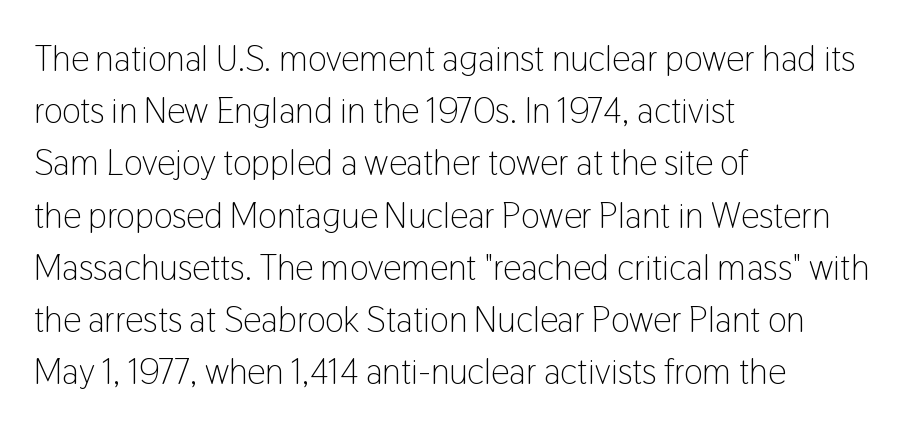
{"serif": "no", "italic": "no", "bold": "no", "weight": "light", "width": "condensed", "stroke_contrast": "low", "x_height": "medium", "monospaced": "no", "underline": "no", "align": "left", "line_spacing": "normal", "line_spacing_ratio": 1.45, "letter_spacing": "normal", "letter_spacing_em": 0.0, "glyph_px": 36}
